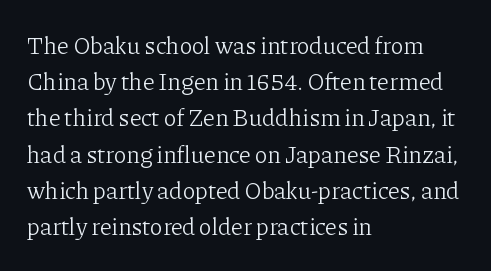
The image shows 24 px text type, upright; set left-aligned, normal line spacing (1.51x), normal letter spacing, not underlined.
